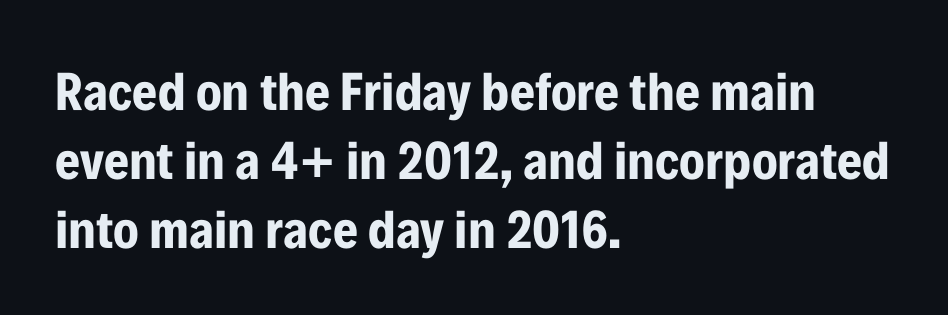
The face used here has the dense, thick strokes of a bold. The line texture is even and compact thanks to regular tracking. The compositor pushed each line to the left boundary. Is there any slant? The stems are plumb.
